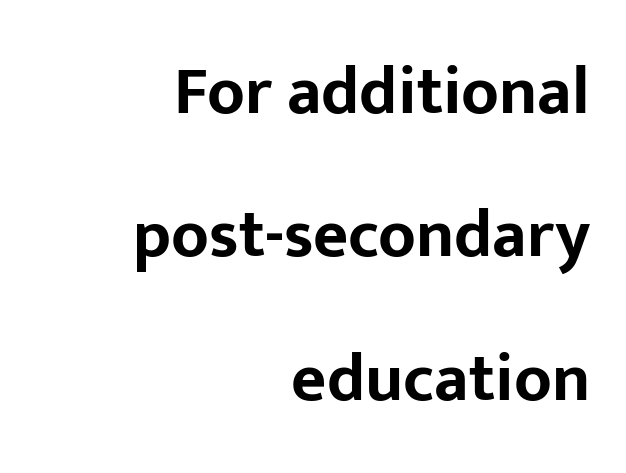
Q: Is the text bold? A: Yes.
Q: Is the text italic (slanted)? A: No, it is upright.
Q: Is the typeface a serif or a sans-serif typeface? A: Sans-serif.
Q: Is the text underlined? A: No.
Q: How is the paragraph aligned? A: Right-aligned.
Q: Is the spacing between letters normal or unusually wide? A: Normal.
Q: Is the spacing between lines tight, normal or loose? A: Loose.
Q: Width (condensed, normal, or wide)? A: Normal.
Q: Stroke contrast? A: Low.
Q: x-height? A: Medium.
Q: Monospaced? A: No.
